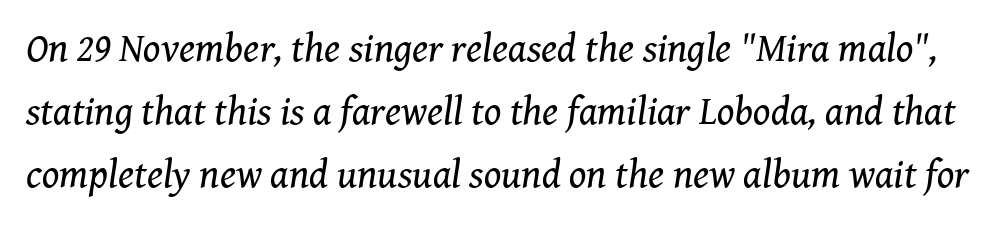
{"serif": "yes", "italic": "yes", "lean": "right", "slant_degrees": 8, "bold": "no", "weight": "regular", "width": "normal", "stroke_contrast": "medium", "x_height": "medium", "monospaced": "no", "underline": "no", "line_spacing": "normal", "line_spacing_ratio": 1.57, "letter_spacing": "normal", "letter_spacing_em": 0.0, "glyph_px": 40}
